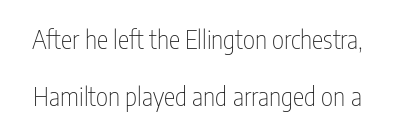
Q: Is the text bold? A: No.
Q: Is the text italic (slanted)? A: No, it is upright.
Q: Is the text underlined? A: No.
Q: Is the spacing between letters normal or unusually wide? A: Normal.
Q: Is the spacing between lines tight, normal or loose? A: Loose.
